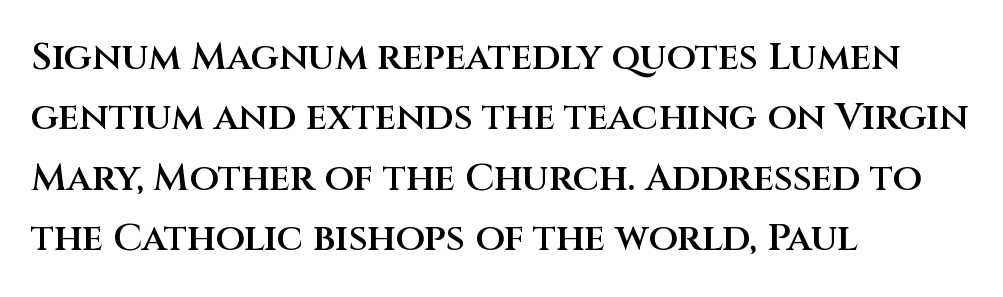
Q: Is the text bold? A: Semi-bold.
Q: Is the text italic (slanted)? A: No, it is upright.
Q: Is the typeface a serif or a sans-serif typeface? A: Sans-serif.
Q: Is the text underlined? A: No.
Q: How is the paragraph aligned? A: Left-aligned.
Q: Is the spacing between letters normal or unusually wide? A: Normal.
Q: Is the spacing between lines tight, normal or loose? A: Normal.
Q: Width (condensed, normal, or wide)? A: Normal.
Q: Stroke contrast? A: Medium.
Q: x-height? A: Large.
Q: Monospaced? A: No.
